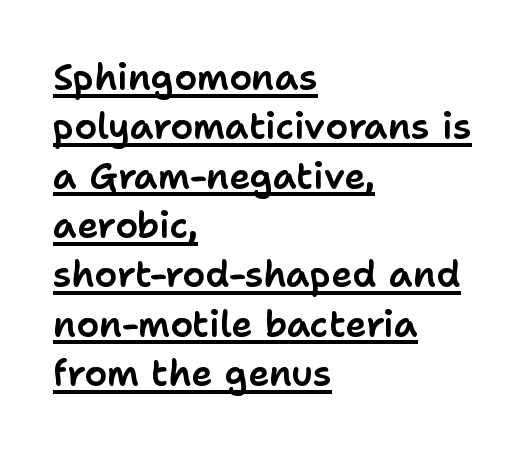
{"serif": "no", "italic": "no", "width": "normal", "stroke_contrast": "low", "x_height": "medium", "monospaced": "no", "underline": "yes", "align": "left", "line_spacing": "normal", "line_spacing_ratio": 1.37, "letter_spacing": "normal", "letter_spacing_em": 0.0, "glyph_px": 36}
